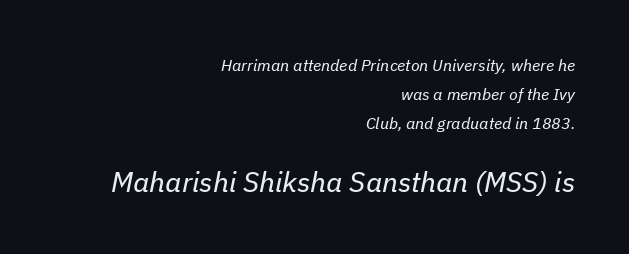
Looks like regular typesetting: each glyph gets only the width it needs. Notice how the stems are inclined rather than vertical — that's the hallmark of italics. The weight would be labelled regular, book, light, or lighter still. Check the space under the baseline: it is left empty. The face used here is rendered with its standard letterfit.
